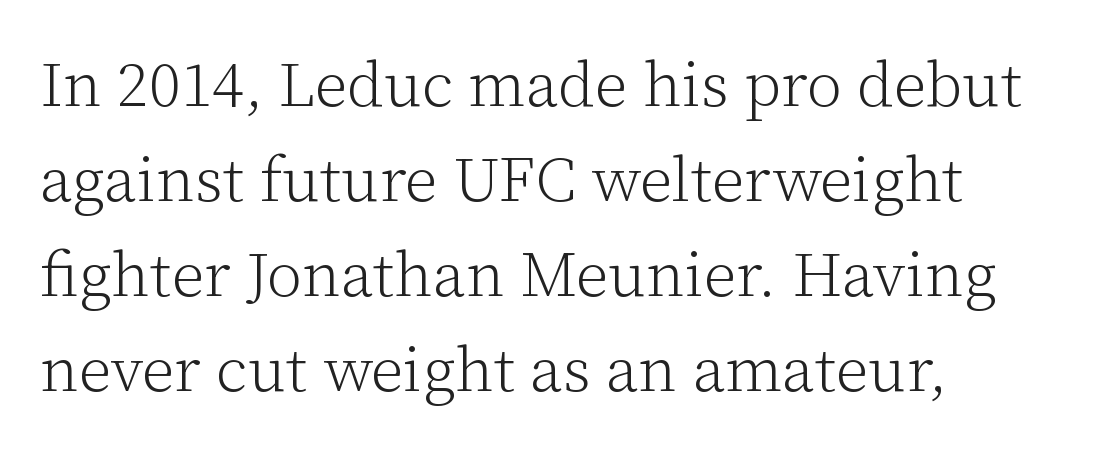
Q: Is the text bold? A: No.
Q: Is the text italic (slanted)? A: No, it is upright.
Q: Is the typeface a serif or a sans-serif typeface? A: Serif.
Q: Is the text underlined? A: No.
Q: How is the paragraph aligned? A: Left-aligned.
Q: Is the spacing between letters normal or unusually wide? A: Normal.
Q: Is the spacing between lines tight, normal or loose? A: Normal.
Q: Width (condensed, normal, or wide)? A: Normal.
Q: Stroke contrast? A: Low.
Q: x-height? A: Medium.
Q: Monospaced? A: No.
